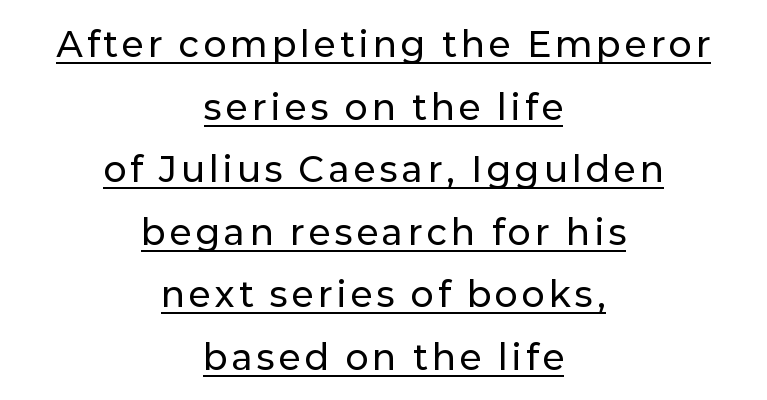
The image shows 34 px sans-serif type, upright; set centered, line spacing 1.84x, underlined; low stroke contrast and a medium x-height.
